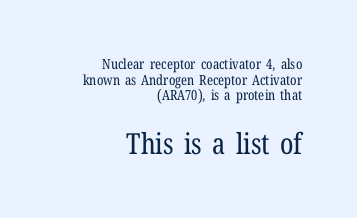
The image shows 29 px regular-weight, condensed serif type, upright; set right-aligned, tight line spacing (1.11x), normal letter spacing, not underlined; the second (bottom) block is 2.07x larger; low stroke contrast and a medium x-height.
